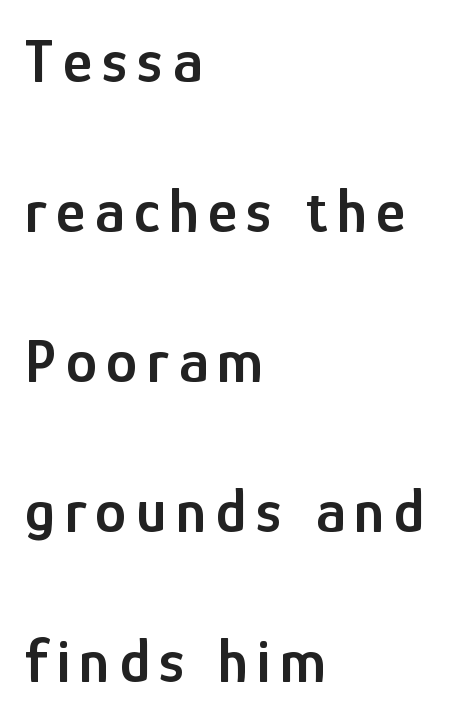
Q: Is the text bold? A: Semi-bold.
Q: Is the text italic (slanted)? A: No, it is upright.
Q: Is the typeface a serif or a sans-serif typeface? A: Sans-serif.
Q: Is the text underlined? A: No.
Q: How is the paragraph aligned? A: Left-aligned.
Q: Is the spacing between lines tight, normal or loose? A: Loose.
Q: Width (condensed, normal, or wide)? A: Condensed.
Q: Stroke contrast? A: Low.
Q: x-height? A: Medium.
Q: Monospaced? A: No.
